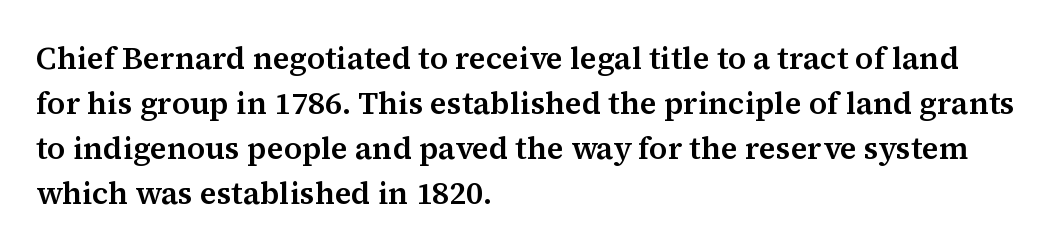
{"serif": "yes", "italic": "no", "width": "normal", "stroke_contrast": "medium", "x_height": "medium", "monospaced": "no", "underline": "no", "align": "left", "line_spacing": "normal", "line_spacing_ratio": 1.45, "letter_spacing": "normal", "letter_spacing_em": 0.0, "glyph_px": 31}
